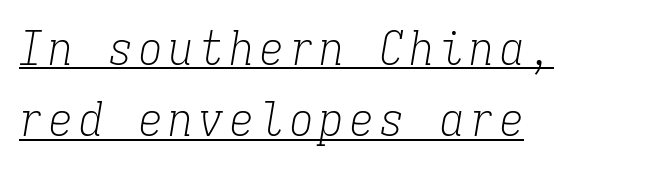
Glance below the letters and you will spot a drawn line. Heaviness? Minimal to ordinary, like unemphasized prose. Rendered with sloped, italic letterforms. This sample keeps an unexceptional amount of space between lines.
